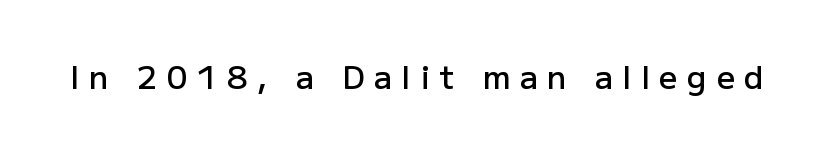
{"serif": "no", "italic": "no", "bold": "semi", "weight": "semibold", "width": "normal", "stroke_contrast": "low", "x_height": "medium", "monospaced": "no", "underline": "no", "letter_spacing": "wide", "letter_spacing_em": 0.3, "glyph_px": 32}
